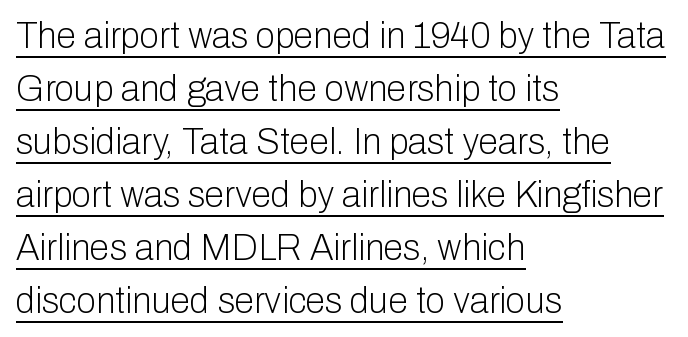
The image shows 36 px light sans-serif type, upright; set left-aligned, normal line spacing (1.47x), normal letter spacing, underlined; low stroke contrast and a medium x-height.
